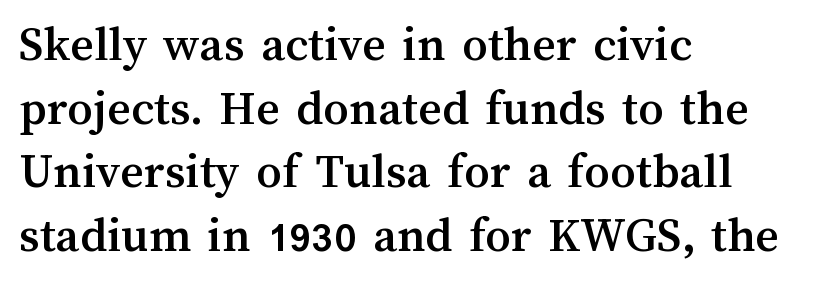
Horizontally, the lines are justified to the leading edge only. Think of a printed novel: that variable character pitch is what you see here. The rendering keeps characters at their native spacing. Vertically, the passage feels balanced, rows spaced as you'd expect. The gap between lines stays unmarked. Posture: straight, roman, zero tilt.
